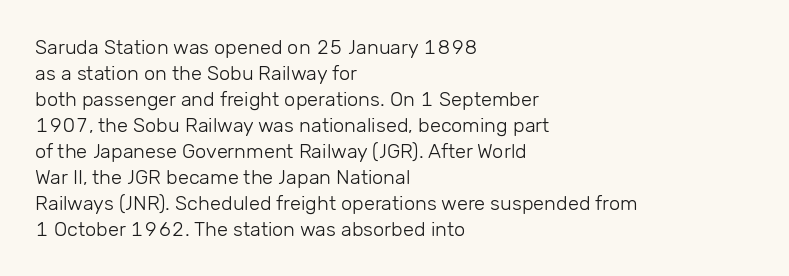
Where is the straight margin? On the left. This sample keeps an unexceptional amount of space between lines. The typesetting does not lean heavy: it is not bold. The gaps between neighbouring characters are ordinary and unremarkable. A clean baseline with only descenders dipping below it.
